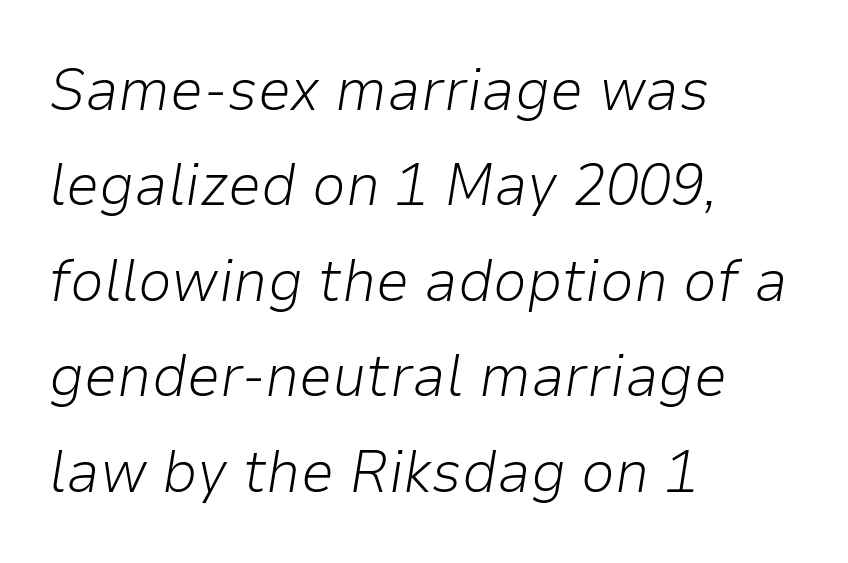
The image shows 60 px light type, italic (leaning right); set left-aligned, normal line spacing (1.59x), normal letter spacing, not underlined; low stroke contrast and a medium x-height.
